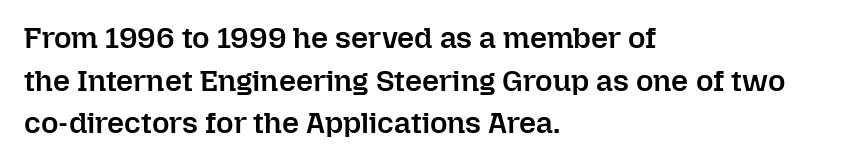
Q: Is the text bold? A: Semi-bold.
Q: Is the text italic (slanted)? A: No, it is upright.
Q: Is the text underlined? A: No.
Q: How is the paragraph aligned? A: Left-aligned.
Q: Is the spacing between letters normal or unusually wide? A: Normal.
Q: Is the spacing between lines tight, normal or loose? A: Normal.
Q: Width (condensed, normal, or wide)? A: Normal.
Q: Stroke contrast? A: Low.
Q: x-height? A: Medium.
Q: Monospaced? A: No.
